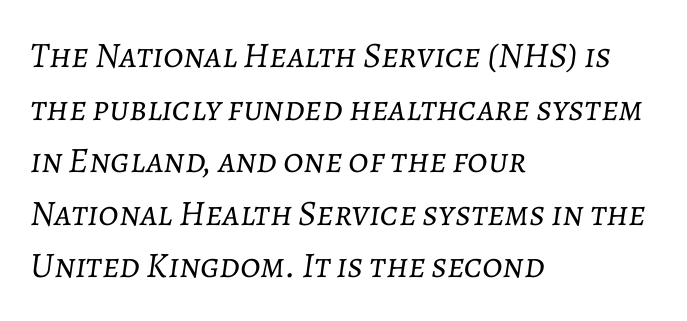
{"italic": "yes", "lean": "right", "slant_degrees": 7, "bold": "no", "weight": "light", "width": "normal", "stroke_contrast": "low", "x_height": "medium", "monospaced": "no", "underline": "no", "align": "left", "line_spacing": "normal", "line_spacing_ratio": 1.46, "letter_spacing": "normal", "letter_spacing_em": 0.0, "glyph_px": 36}
